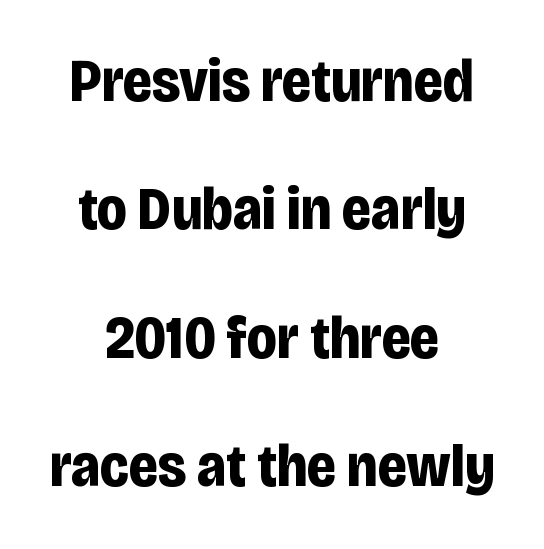
The image shows 60 px bold, condensed sans-serif type, upright; set centered, loose line spacing (2.14x), normal letter spacing, not underlined; low stroke contrast and a large x-height.
